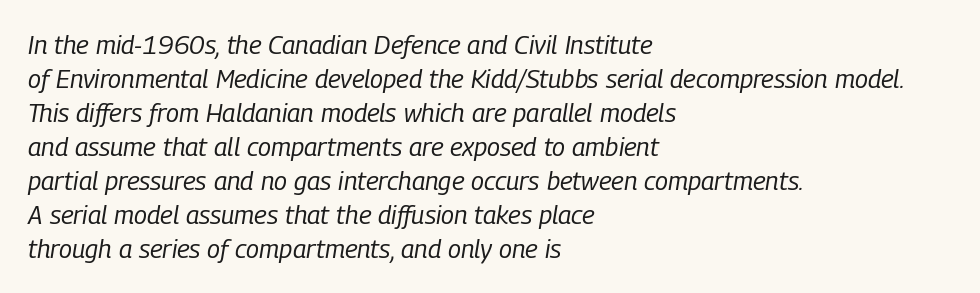
The image shows 26 px text type, italic (leaning right); set left-aligned, normal line spacing (1.31x), normal letter spacing, not underlined.
